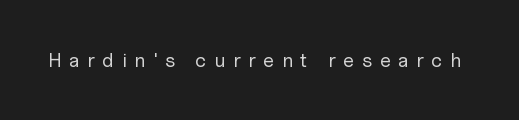
{"italic": "no", "bold": "no", "underline": "no", "letter_spacing": "wide", "letter_spacing_em": 0.37, "glyph_px": 20}
